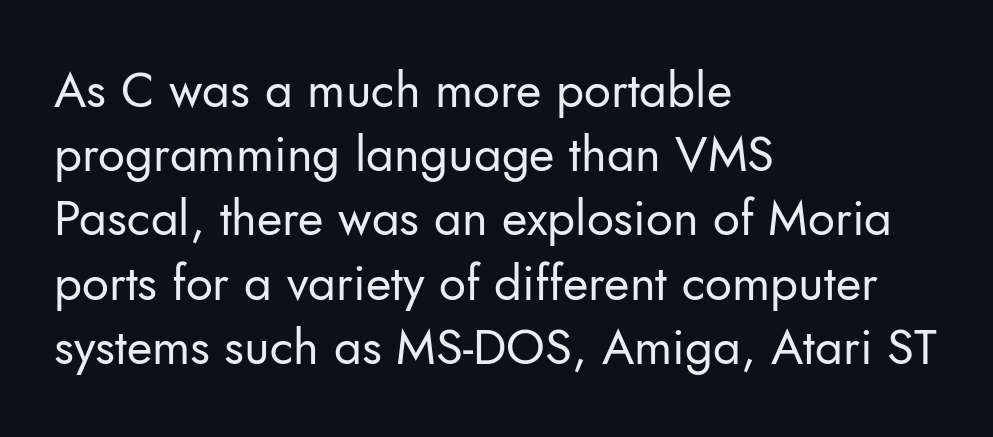
Q: Is the text bold? A: No.
Q: Is the text italic (slanted)? A: No, it is upright.
Q: Is the typeface a serif or a sans-serif typeface? A: Sans-serif.
Q: Is the text underlined? A: No.
Q: How is the paragraph aligned? A: Left-aligned.
Q: Is the spacing between letters normal or unusually wide? A: Normal.
Q: Is the spacing between lines tight, normal or loose? A: Normal.
Q: Width (condensed, normal, or wide)? A: Normal.
Q: Stroke contrast? A: Low.
Q: x-height? A: Small.
Q: Monospaced? A: No.
